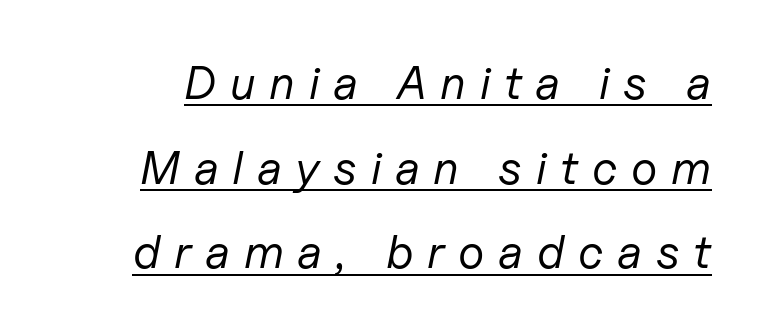
The image shows 47 px regular-weight type, italic (leaning right); set line spacing 1.8x, unusually wide letter spacing (+0.29 em), underlined; low stroke contrast and a medium x-height.
